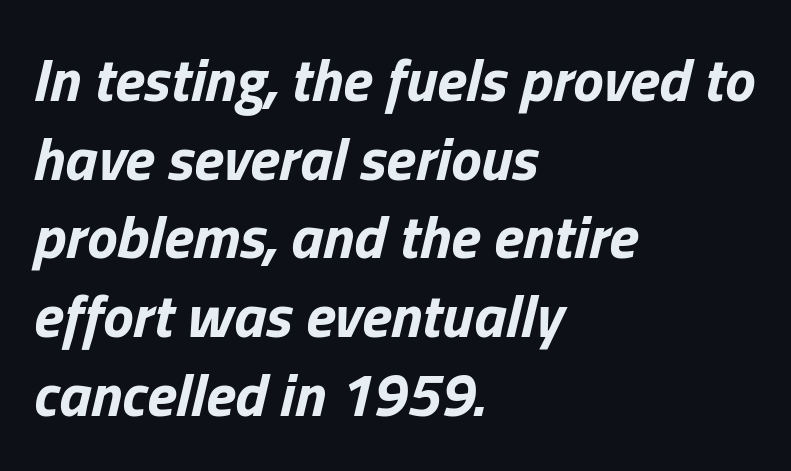
The image shows 61 px bold type, italic (leaning right); set left-aligned, normal line spacing (1.29x), normal letter spacing, not underlined; low stroke contrast and a medium x-height.
